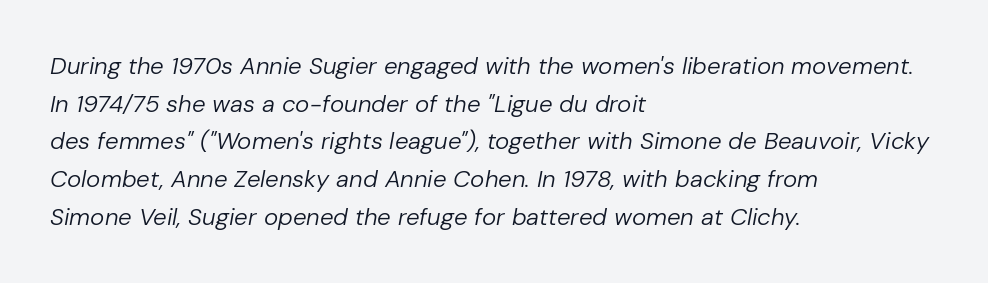
The lines in this sample share a left origin and differ only in where they stop. The specimen omits any rule beneath the text block's lines. Nothing heavy about these letters — not bold at all. Is there much room between lines? A standard amount, neither cramped nor airy.
